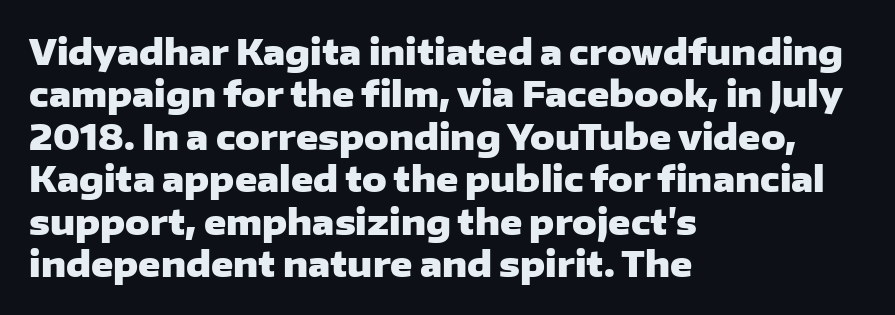
{"serif": "no", "italic": "no", "bold": "yes", "weight": "heavy", "width": "wide", "stroke_contrast": "low", "x_height": "medium", "monospaced": "no", "underline": "no", "align": "left", "line_spacing": "normal", "line_spacing_ratio": 1.25, "letter_spacing": "normal", "letter_spacing_em": 0.0, "glyph_px": 34}
